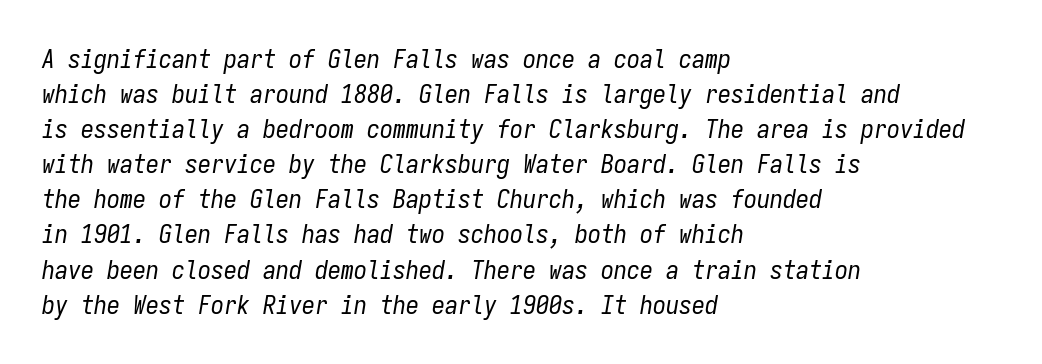
The image shows 26 px text type, italic (leaning right); set left-aligned, normal line spacing (1.35x), normal letter spacing, not underlined.
